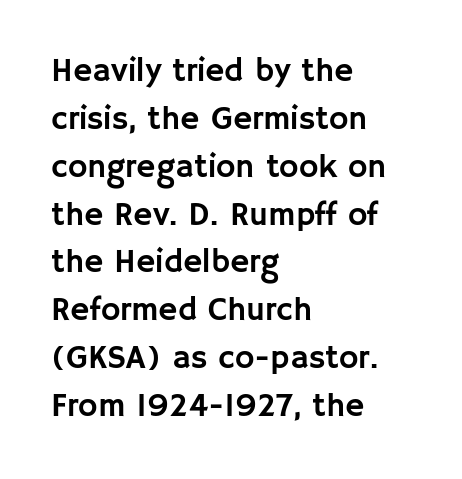
Q: Is the text italic (slanted)? A: No, it is upright.
Q: Is the typeface a serif or a sans-serif typeface? A: Sans-serif.
Q: Is the text underlined? A: No.
Q: How is the paragraph aligned? A: Left-aligned.
Q: Is the spacing between letters normal or unusually wide? A: Normal.
Q: Is the spacing between lines tight, normal or loose? A: Normal.
Q: Width (condensed, normal, or wide)? A: Normal.
Q: Stroke contrast? A: Low.
Q: x-height? A: Large.
Q: Monospaced? A: No.
